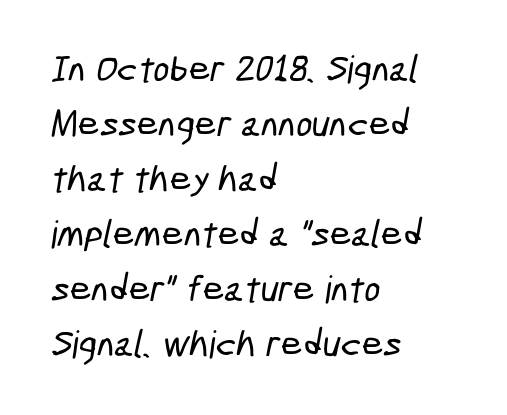
The image shows 38 px condensed sans-serif type; set left-aligned, normal line spacing (1.45x), normal letter spacing, not underlined; low stroke contrast and a medium x-height.
